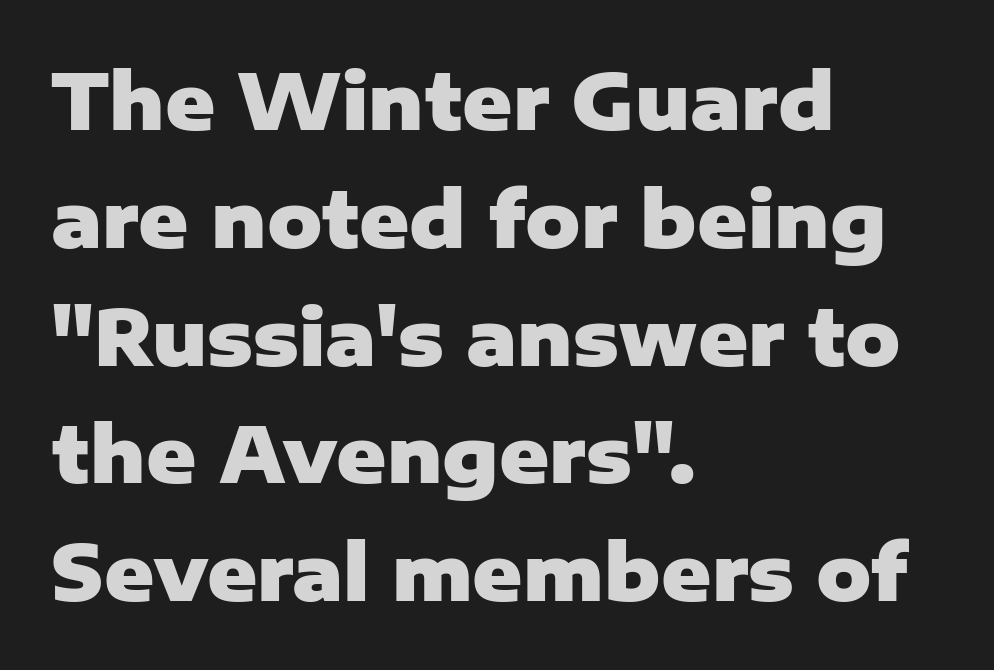
Chunky letters — that's bold for sure. Reading down the block, your eye returns to a fixed left position each line. The space between consecutive lines is moderate. In terms of posture, this sample is upright. The strip under each line holds only bare page. Is this a fixed-width face? No — the glyphs have proportional, varying widths.
